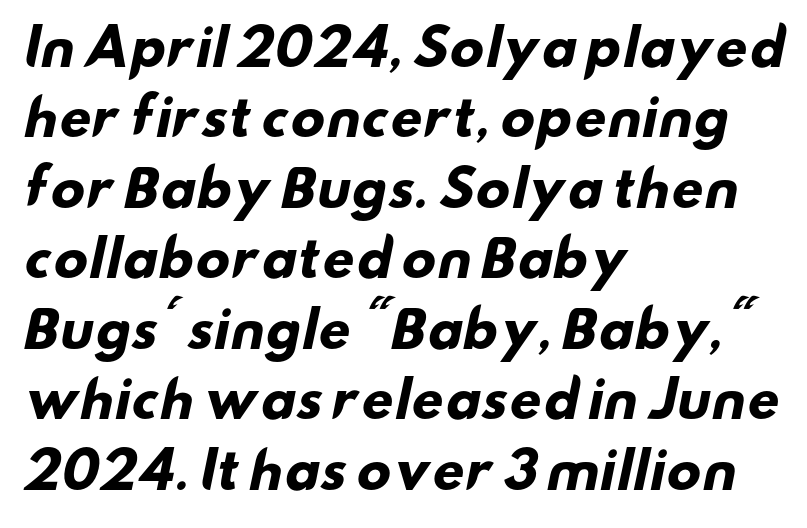
Q: Is the text bold? A: Yes.
Q: Is the typeface a serif or a sans-serif typeface? A: Sans-serif.
Q: Is the text underlined? A: No.
Q: How is the paragraph aligned? A: Left-aligned.
Q: Is the spacing between letters normal or unusually wide? A: Normal.
Q: Is the spacing between lines tight, normal or loose? A: Normal.
Q: Width (condensed, normal, or wide)? A: Wide.
Q: Stroke contrast? A: Low.
Q: x-height? A: Small.
Q: Monospaced? A: No.
